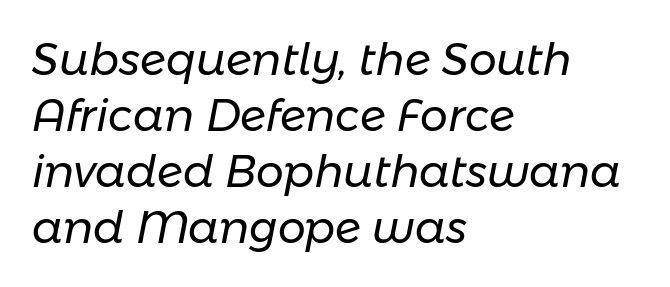
The image shows 44 px regular-weight type, italic (leaning right); set left-aligned, normal line spacing (1.27x), normal letter spacing, not underlined; low stroke contrast and a medium x-height.
